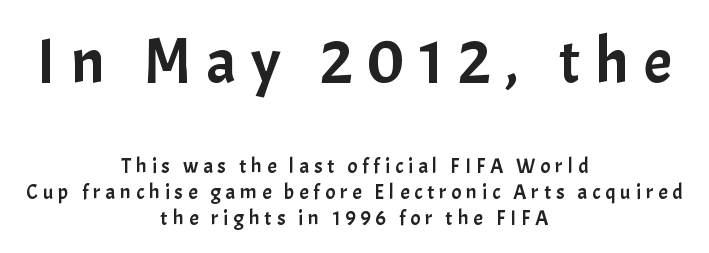
The emphasis by scale lands on block number one, above. This rendering uses center alignment, leaving both contours irregular but symmetric. Posture: straight, roman, zero tilt. Anything drawn beneath the words? Only blank space. These lines are rendered in a variable-pitch font.
